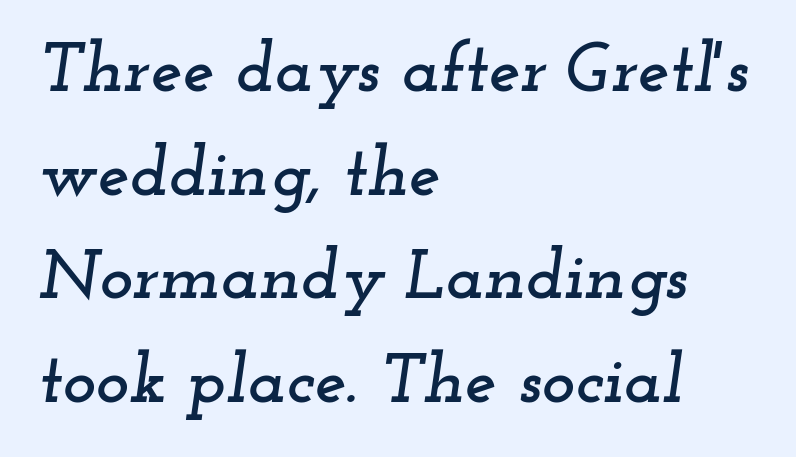
{"serif": "yes", "italic": "yes", "lean": "right", "slant_degrees": 12, "width": "wide", "stroke_contrast": "low", "x_height": "small", "monospaced": "no", "underline": "no", "align": "left", "line_spacing": "normal", "line_spacing_ratio": 1.46, "letter_spacing": "normal", "letter_spacing_em": 0.0, "glyph_px": 71}
